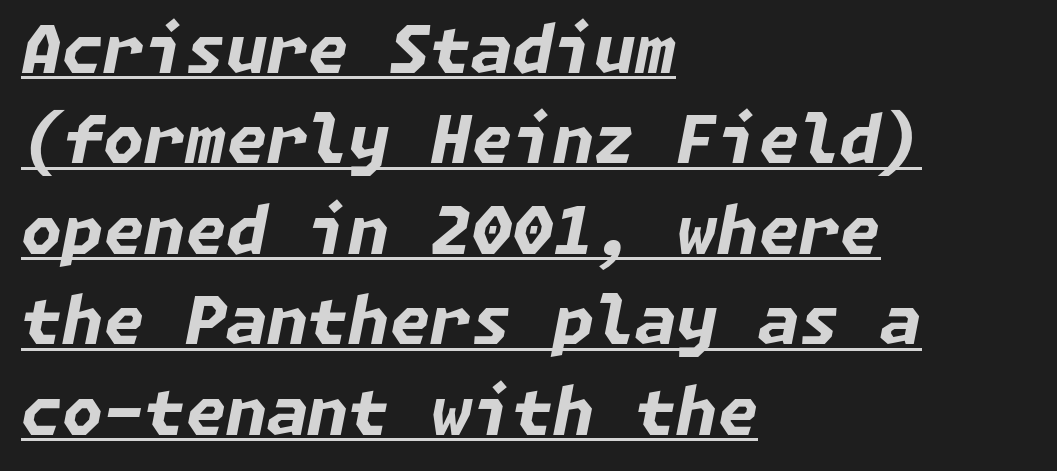
An italicized treatment has been applied to the whole sample. Somebody hit Ctrl+U on this one — the words are underlined. As a designer I'd log this as weight 700, bold. Where is the straight margin? On the left. The face used here is rendered with its standard letterfit.
